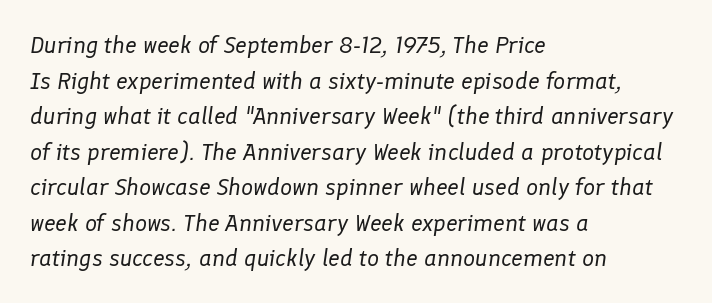
Q: Is the text bold? A: No.
Q: Is the text italic (slanted)? A: Yes, it leans right by about 8 degrees.
Q: Is the text underlined? A: No.
Q: How is the paragraph aligned? A: Left-aligned.
Q: Is the spacing between letters normal or unusually wide? A: Normal.
Q: Is the spacing between lines tight, normal or loose? A: Normal.
